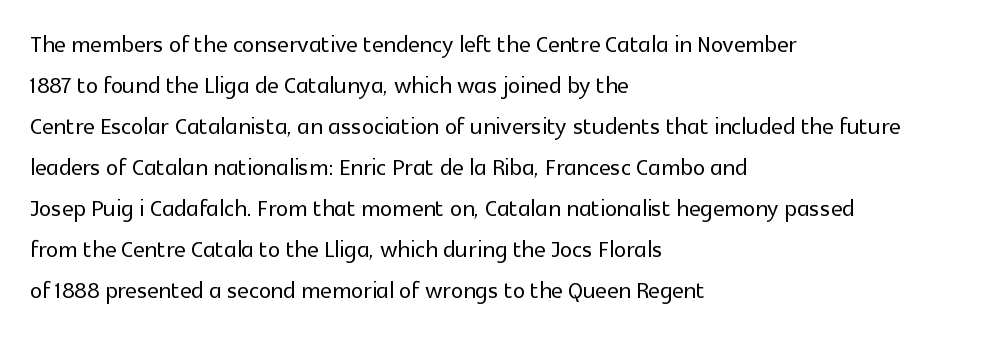
Q: Is the text italic (slanted)? A: No, it is upright.
Q: Is the typeface a serif or a sans-serif typeface? A: Sans-serif.
Q: Is the text underlined? A: No.
Q: How is the paragraph aligned? A: Left-aligned.
Q: Is the spacing between letters normal or unusually wide? A: Normal.
Q: Is the spacing between lines tight, normal or loose? A: Normal.
Q: Width (condensed, normal, or wide)? A: Normal.
Q: x-height? A: Medium.
Q: Monospaced? A: No.
